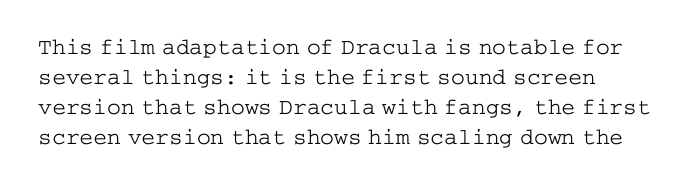
Q: Is the text bold? A: No.
Q: Is the text italic (slanted)? A: No, it is upright.
Q: Is the text underlined? A: No.
Q: Is the spacing between letters normal or unusually wide? A: Normal.
Q: Is the spacing between lines tight, normal or loose? A: Normal.
